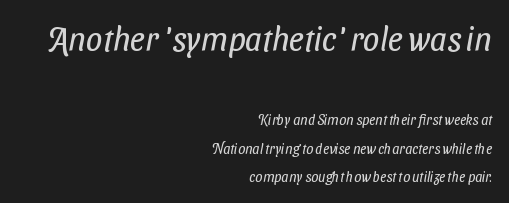
Whoever set this made the first block the dominant, larger element. The passage shown is typeset with a sans-serif family. The ragged edge is on the left, which tells us the setting is flush right. Short note: letters normally spaced.
